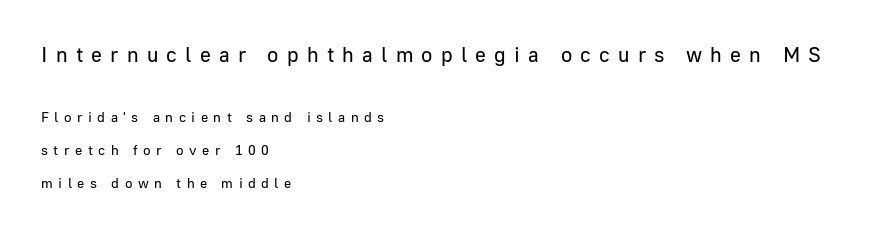
The image shows 21 px text type, upright; set left-aligned, loose line spacing (2.37x), unusually wide letter spacing (+0.39 em), not underlined; the first (top) block is 1.5x larger.
